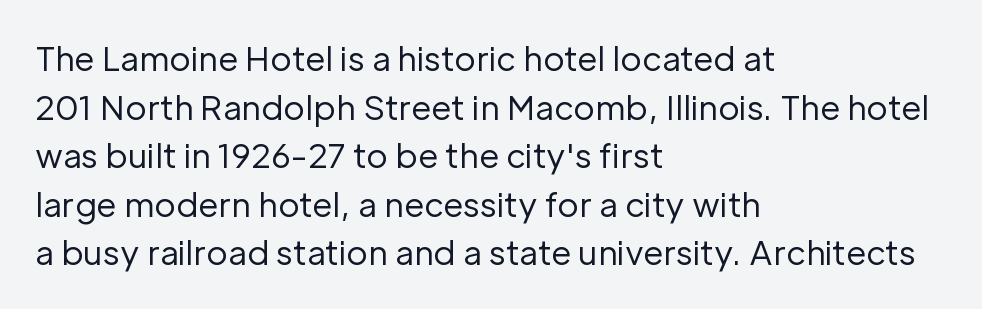
The image shows 33 px regular-weight sans-serif type, upright; set left-aligned, normal line spacing (1.47x), normal letter spacing, not underlined; low stroke contrast and a medium x-height.
